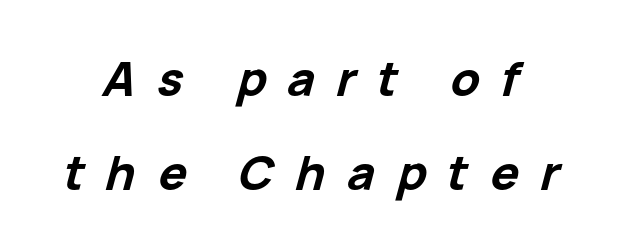
The font is running at its bold setting. The rendering applies a slant to the glyphs. You could not count columns in this text — the font is proportionally spaced. Rule under the text: the space is simply empty. Is there much room between lines? Yes — plenty of vertical air separates them. Each word looks stretched out because of the extra space between its letters.
